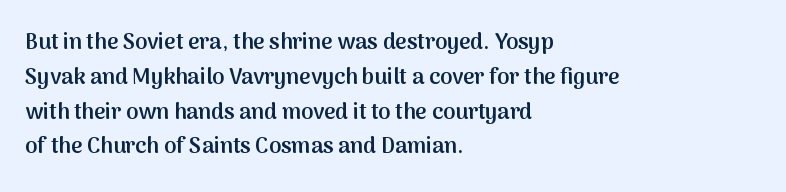
Q: Is the text bold? A: Semi-bold.
Q: Is the text italic (slanted)? A: No, it is upright.
Q: Is the text underlined? A: No.
Q: How is the paragraph aligned? A: Left-aligned.
Q: Is the spacing between letters normal or unusually wide? A: Normal.
Q: Is the spacing between lines tight, normal or loose? A: Normal.
